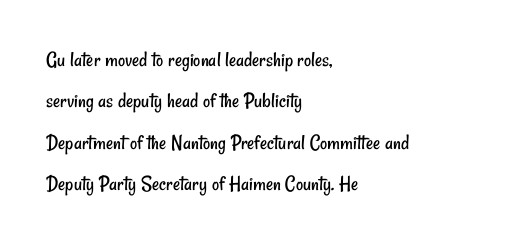
Default kerning and tracking; the words read as compact shapes. The cut favours lightness, reaching ordinary text weight at its darkest. Plain, unruled lines of type. Every row of glyphs begins at an identical x-position on the left.
